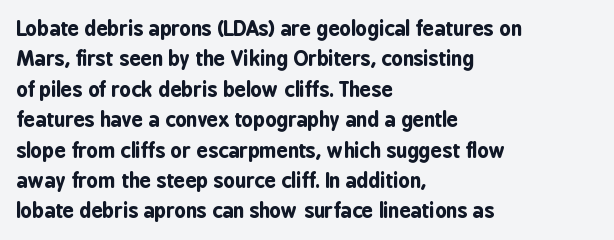
Q: Is the text bold? A: Yes.
Q: Is the text italic (slanted)? A: No, it is upright.
Q: Is the text underlined? A: No.
Q: How is the paragraph aligned? A: Left-aligned.
Q: Is the spacing between letters normal or unusually wide? A: Normal.
Q: Is the spacing between lines tight, normal or loose? A: Normal.
